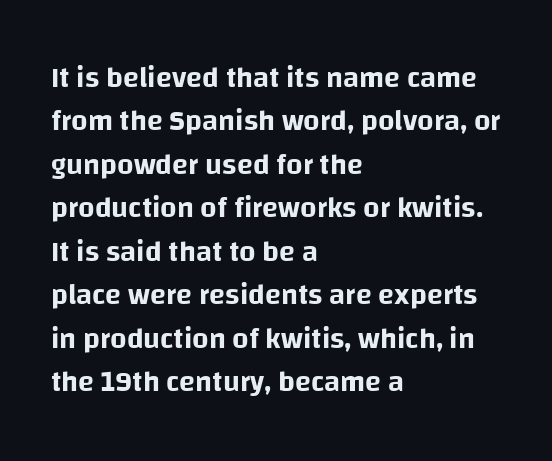
Q: Is the text italic (slanted)? A: No, it is upright.
Q: Is the typeface a serif or a sans-serif typeface? A: Sans-serif.
Q: Is the text underlined? A: No.
Q: How is the paragraph aligned? A: Left-aligned.
Q: Is the spacing between letters normal or unusually wide? A: Normal.
Q: Is the spacing between lines tight, normal or loose? A: Normal.
Q: Width (condensed, normal, or wide)? A: Normal.
Q: Stroke contrast? A: Low.
Q: x-height? A: Large.
Q: Monospaced? A: No.
